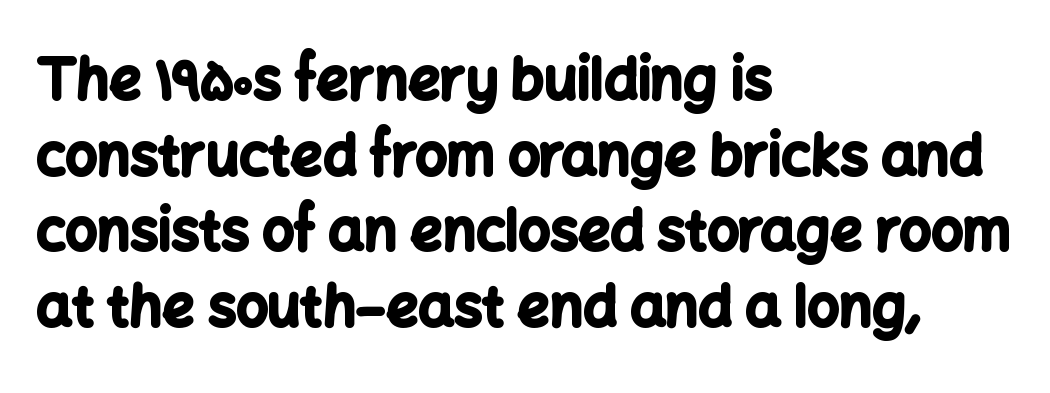
The image shows 56 px bold sans-serif type, upright; set left-aligned, normal line spacing (1.35x), normal letter spacing, not underlined; low stroke contrast and a medium x-height.
